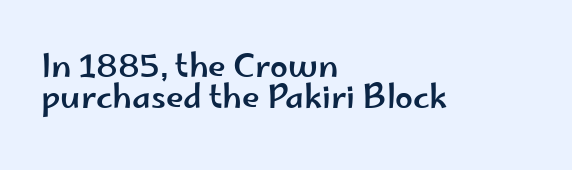
{"serif": "no", "italic": "no", "width": "wide", "stroke_contrast": "low", "x_height": "small", "monospaced": "no", "underline": "no", "align": "left", "line_spacing": "tight", "line_spacing_ratio": 0.96, "letter_spacing": "normal", "letter_spacing_em": 0.0, "glyph_px": 32}
